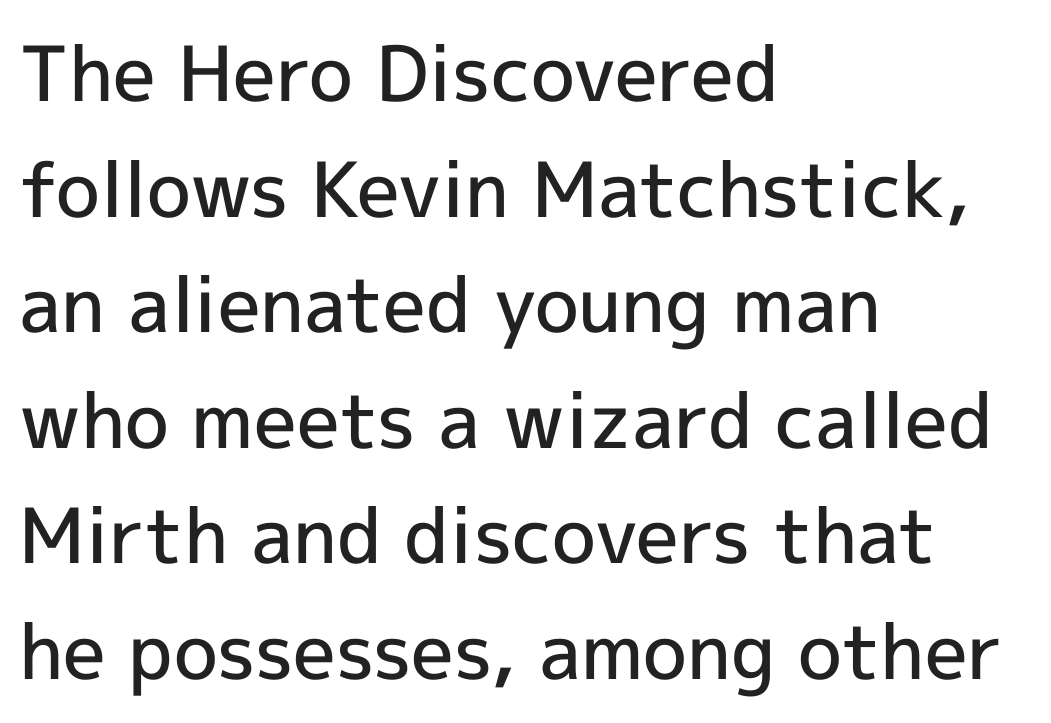
{"serif": "no", "italic": "no", "bold": "semi", "weight": "semibold", "width": "normal", "x_height": "medium", "monospaced": "no", "underline": "no", "align": "left", "line_spacing": "normal", "line_spacing_ratio": 1.52, "letter_spacing": "normal", "letter_spacing_em": 0.0, "glyph_px": 76}
